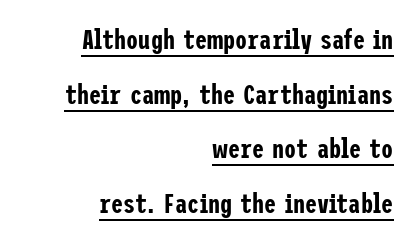
{"italic": "no", "underline": "yes", "align": "right", "line_spacing": "loose", "line_spacing_ratio": 2.02, "letter_spacing": "normal", "letter_spacing_em": 0.0, "glyph_px": 27}
